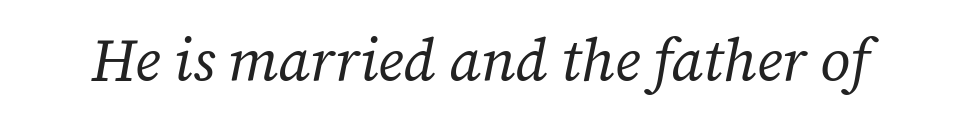
Q: Is the text bold? A: No.
Q: Is the text italic (slanted)? A: Yes, it leans right by about 12 degrees.
Q: Is the typeface a serif or a sans-serif typeface? A: Serif.
Q: Is the text underlined? A: No.
Q: Is the spacing between letters normal or unusually wide? A: Normal.
Q: Width (condensed, normal, or wide)? A: Normal.
Q: Stroke contrast? A: Low.
Q: x-height? A: Medium.
Q: Monospaced? A: No.
